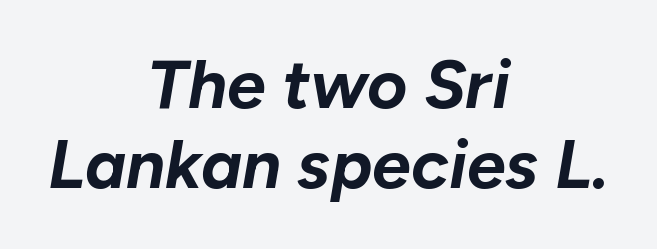
The image shows 69 px bold type, italic (leaning right); set centered, line spacing 1.16x, normal letter spacing, not underlined; low stroke contrast and a medium x-height.
